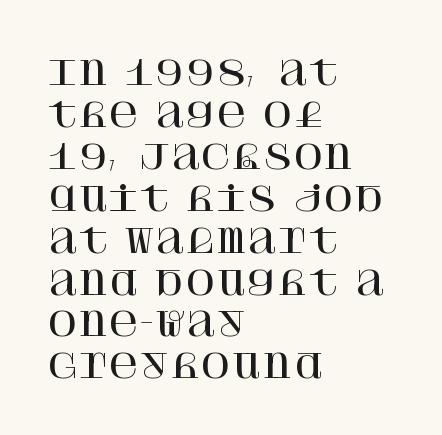
{"serif": "yes", "italic": "no", "width": "normal", "stroke_contrast": "high", "x_height": "large", "underline": "no", "align": "left", "line_spacing": "normal", "line_spacing_ratio": 1.27, "letter_spacing": "normal", "letter_spacing_em": 0.0, "glyph_px": 33}
